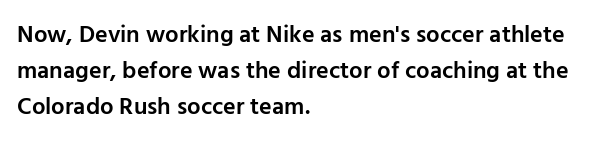
The image shows 24 px text type, upright; set left-aligned, normal line spacing (1.51x), normal letter spacing, not underlined.
